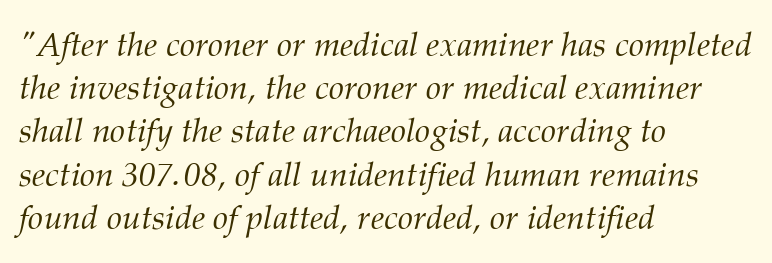
The image shows 34 px light serif type, italic (leaning right); set left-aligned, normal line spacing (1.27x), normal letter spacing, not underlined; medium stroke contrast and a medium x-height.
